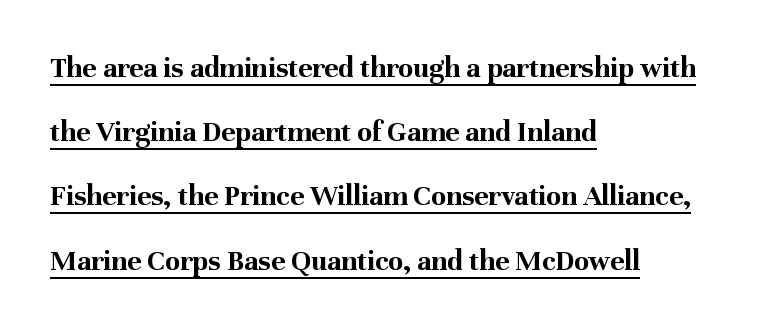
Q: Is the text bold? A: Yes.
Q: Is the text italic (slanted)? A: No, it is upright.
Q: Is the typeface a serif or a sans-serif typeface? A: Serif.
Q: Is the text underlined? A: Yes.
Q: How is the paragraph aligned? A: Left-aligned.
Q: Is the spacing between letters normal or unusually wide? A: Normal.
Q: Is the spacing between lines tight, normal or loose? A: Loose.
Q: Width (condensed, normal, or wide)? A: Normal.
Q: Stroke contrast? A: Medium.
Q: x-height? A: Medium.
Q: Monospaced? A: No.
